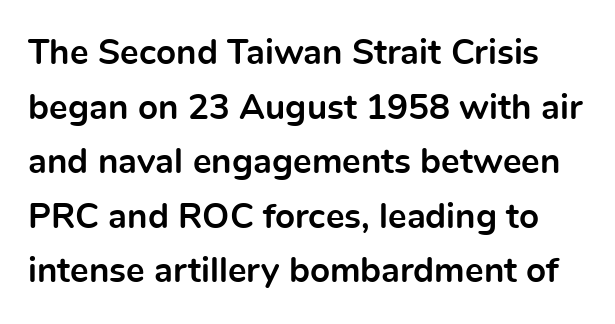
Q: Is the text bold? A: Yes.
Q: Is the text italic (slanted)? A: No, it is upright.
Q: Is the typeface a serif or a sans-serif typeface? A: Sans-serif.
Q: Is the text underlined? A: No.
Q: Is the spacing between letters normal or unusually wide? A: Normal.
Q: Is the spacing between lines tight, normal or loose? A: Normal.
Q: Width (condensed, normal, or wide)? A: Normal.
Q: x-height? A: Medium.
Q: Monospaced? A: No.
